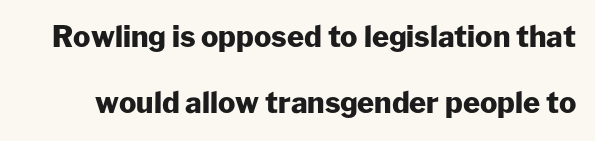
Q: Is the text bold? A: Yes.
Q: Is the text italic (slanted)? A: No, it is upright.
Q: Is the typeface a serif or a sans-serif typeface? A: Sans-serif.
Q: Is the text underlined? A: No.
Q: Is the spacing between letters normal or unusually wide? A: Normal.
Q: Is the spacing between lines tight, normal or loose? A: Loose.
Q: Width (condensed, normal, or wide)? A: Normal.
Q: Stroke contrast? A: Low.
Q: x-height? A: Medium.
Q: Monospaced? A: No.
